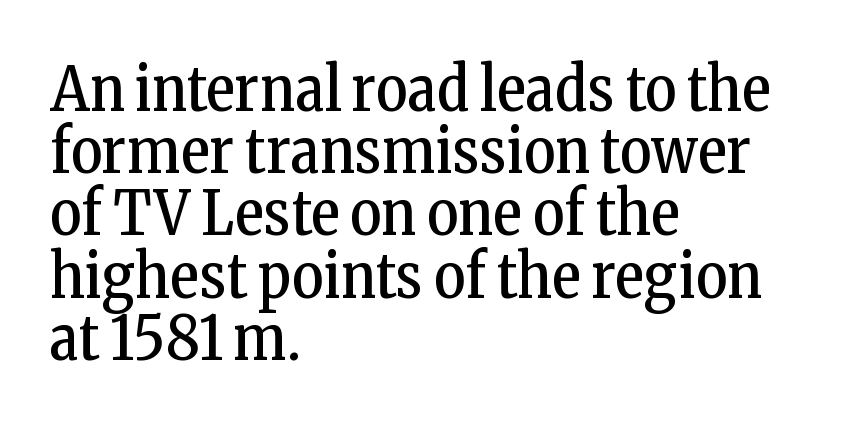
{"serif": "yes", "italic": "no", "bold": "no", "weight": "regular", "width": "condensed", "stroke_contrast": "low", "x_height": "medium", "monospaced": "no", "underline": "no", "align": "left", "line_spacing": "tight", "line_spacing_ratio": 1.02, "letter_spacing": "normal", "letter_spacing_em": 0.0, "glyph_px": 61}
